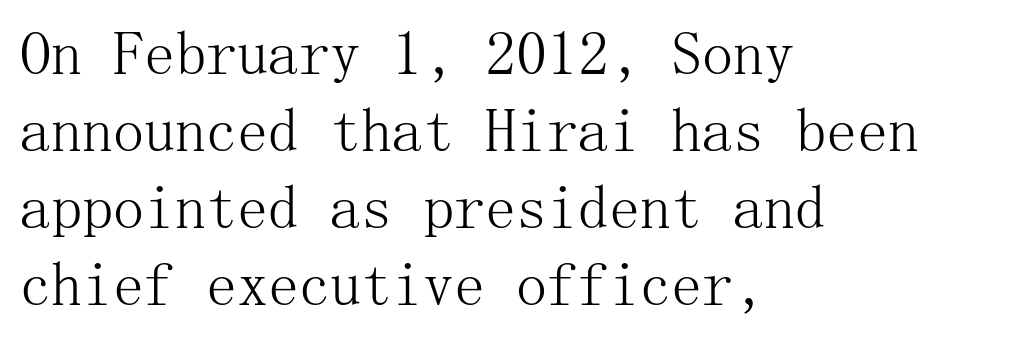
The image shows 62 px light serif type, upright; set left-aligned, line spacing 1.24x, normal letter spacing, not underlined; medium stroke contrast and a medium x-height.
